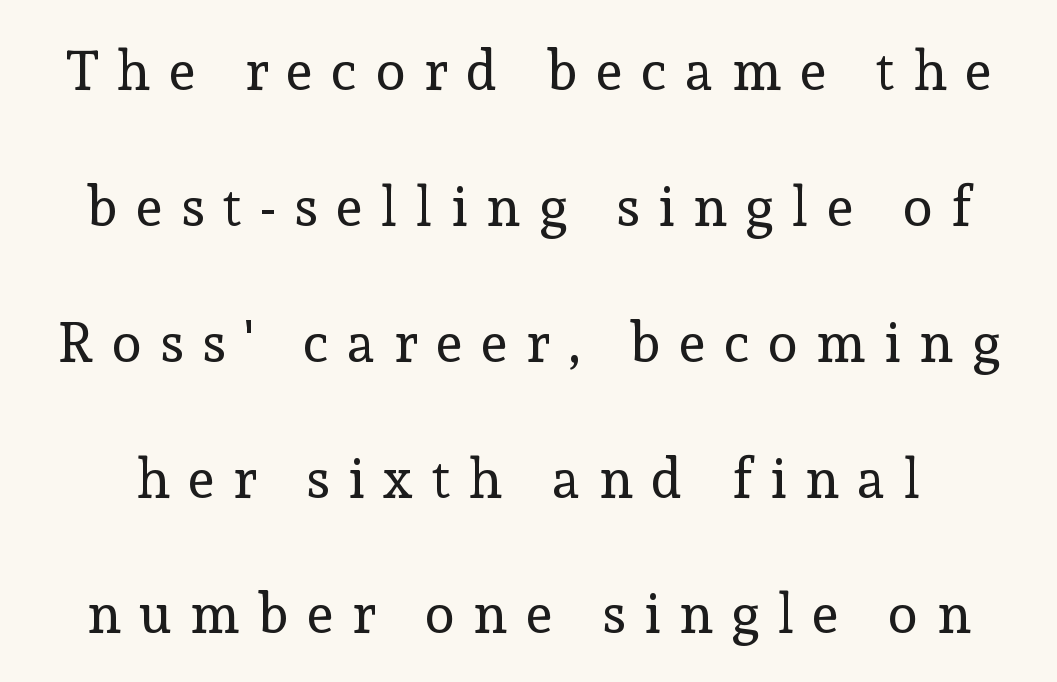
Q: Is the text bold? A: No.
Q: Is the text italic (slanted)? A: No, it is upright.
Q: Is the typeface a serif or a sans-serif typeface? A: Serif.
Q: Is the text underlined? A: No.
Q: Is the spacing between letters normal or unusually wide? A: Unusually wide.
Q: Is the spacing between lines tight, normal or loose? A: Loose.
Q: Width (condensed, normal, or wide)? A: Normal.
Q: x-height? A: Medium.
Q: Monospaced? A: No.
